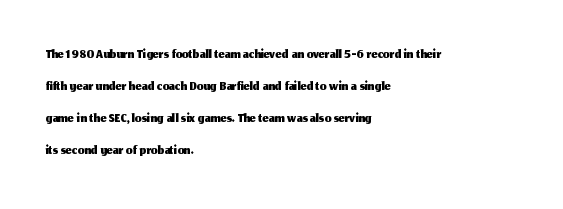
Q: Is the text italic (slanted)? A: No, it is upright.
Q: Is the text underlined? A: No.
Q: How is the paragraph aligned? A: Left-aligned.
Q: Is the spacing between letters normal or unusually wide? A: Normal.
Q: Is the spacing between lines tight, normal or loose? A: Normal.
